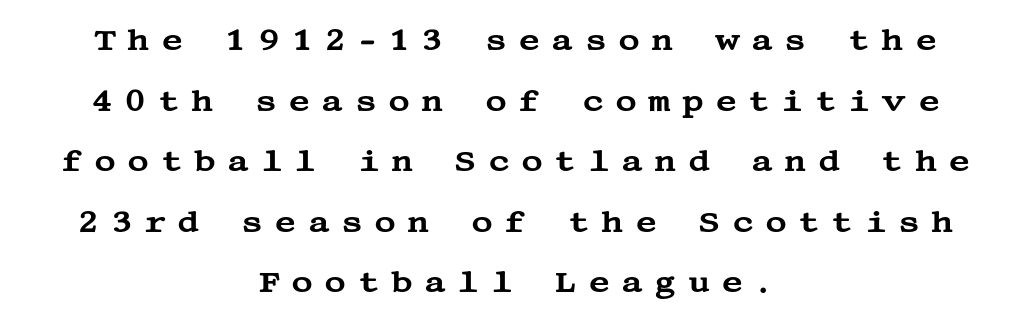
{"serif": "yes", "italic": "no", "width": "wide", "stroke_contrast": "medium", "x_height": "large", "underline": "no", "align": "center", "line_spacing": "loose", "line_spacing_ratio": 2.02, "letter_spacing": "wide", "letter_spacing_em": 0.37, "glyph_px": 30}
